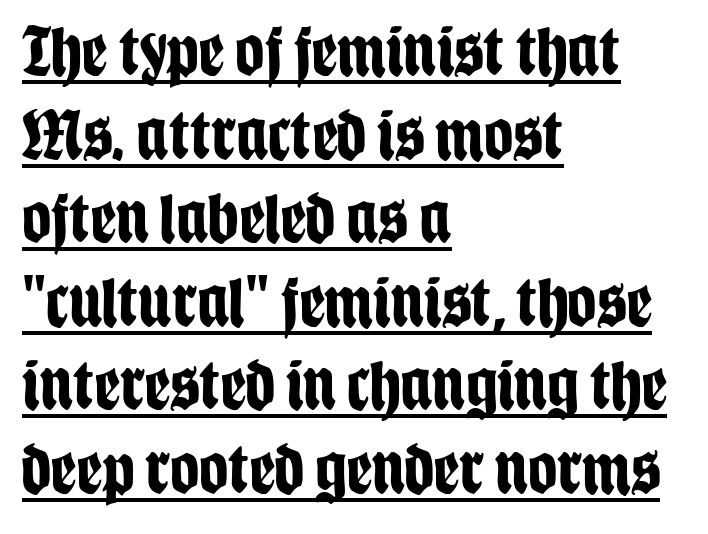
Q: Is the text bold? A: Yes.
Q: Is the text italic (slanted)? A: No, it is upright.
Q: Is the typeface a serif or a sans-serif typeface? A: Sans-serif.
Q: Is the text underlined? A: Yes.
Q: How is the paragraph aligned? A: Left-aligned.
Q: Is the spacing between letters normal or unusually wide? A: Normal.
Q: Width (condensed, normal, or wide)? A: Condensed.
Q: Stroke contrast? A: Low.
Q: x-height? A: Large.
Q: Monospaced? A: No.
